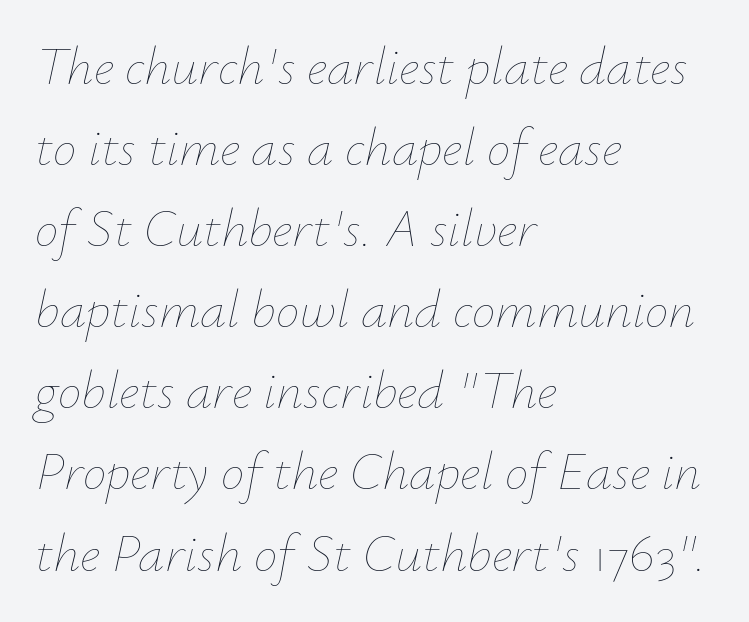
Q: Is the text bold? A: No.
Q: Is the text italic (slanted)? A: Yes, it leans right by about 12 degrees.
Q: Is the text underlined? A: No.
Q: How is the paragraph aligned? A: Left-aligned.
Q: Is the spacing between letters normal or unusually wide? A: Normal.
Q: Is the spacing between lines tight, normal or loose? A: Normal.
Q: Width (condensed, normal, or wide)? A: Normal.
Q: Stroke contrast? A: Low.
Q: x-height? A: Small.
Q: Monospaced? A: No.
